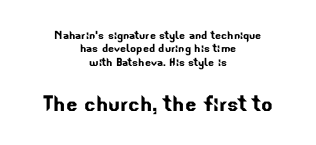
A student would notice the bottom passage is typeset larger than what precedes it. Glyph-to-glyph distance matches everyday printed text. The passage is arranged like a title page — every line centered. Cramped leading.
